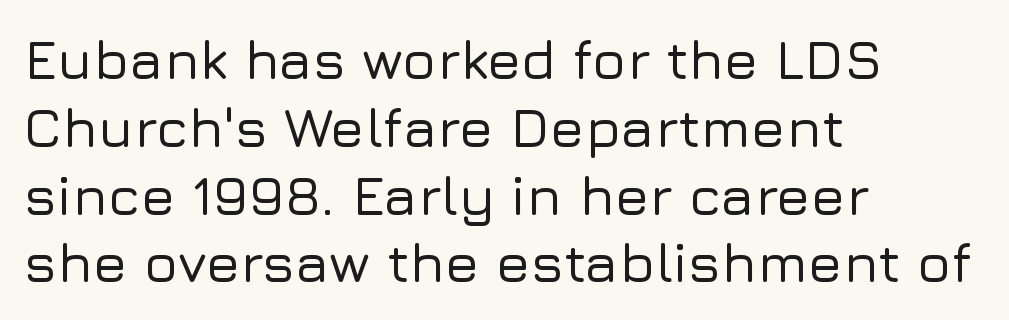
Posture: vertical. Standard letterfit; no display-style spreading of the glyphs. Looks like regular typesetting: each glyph gets only the width it needs. Horizontally, the lines are justified to the leading edge only. Unmarked baselines from the first word to the last. Serif or sans? Sans — the stroke terminals are bare.
